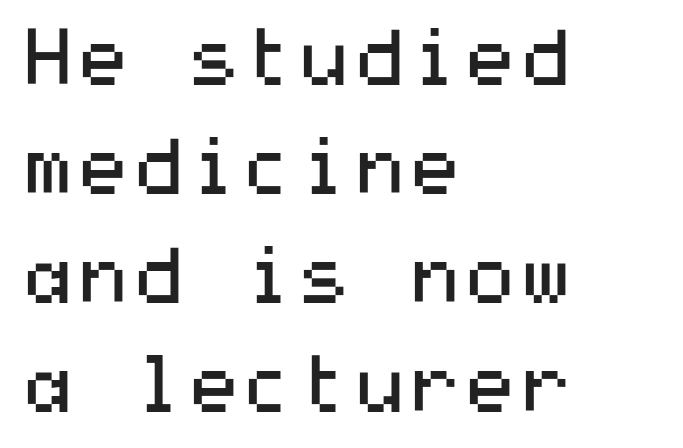
{"serif": "no", "italic": "no", "bold": "no", "weight": "regular", "width": "wide", "stroke_contrast": "medium", "x_height": "medium", "underline": "no", "align": "left", "line_spacing": "normal", "line_spacing_ratio": 1.38, "letter_spacing": "normal", "letter_spacing_em": 0.0, "glyph_px": 79}
